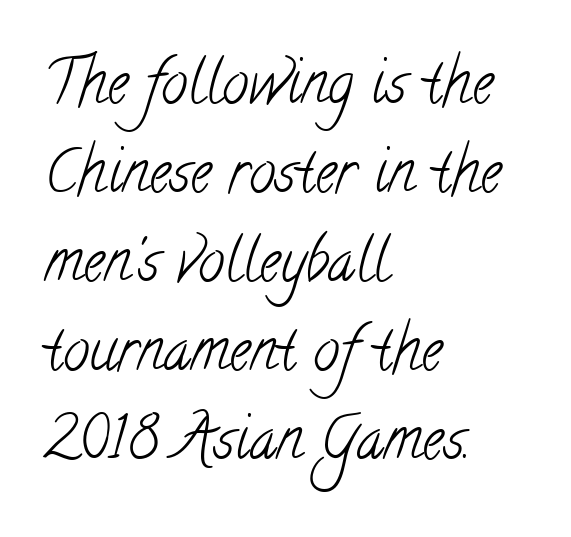
Q: Is the text bold? A: No.
Q: Is the typeface a serif or a sans-serif typeface? A: Serif.
Q: Is the text underlined? A: No.
Q: How is the paragraph aligned? A: Left-aligned.
Q: Is the spacing between letters normal or unusually wide? A: Normal.
Q: Is the spacing between lines tight, normal or loose? A: Normal.
Q: Width (condensed, normal, or wide)? A: Condensed.
Q: Stroke contrast? A: Low.
Q: x-height? A: Small.
Q: Monospaced? A: No.
